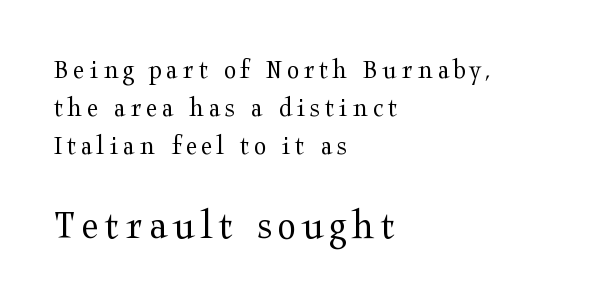
This is serif lettering, the kind often seen in printed books. This block has exactly the height ordinary leading produces. The second block has been scaled up relative to the first. When letters stand straight like this, we call the style roman or upright.
